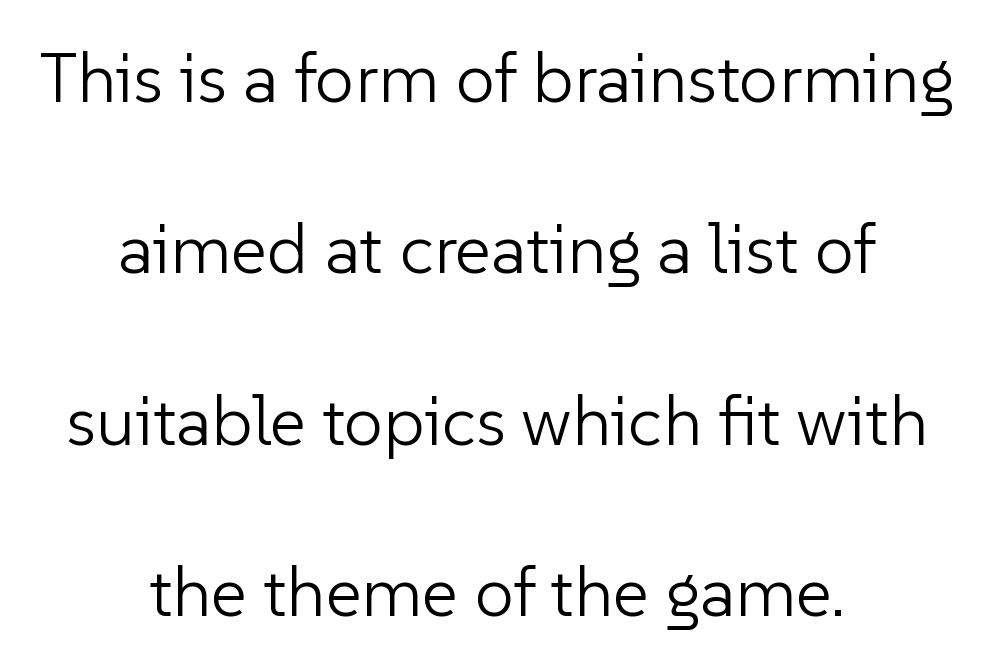
Q: Is the text bold? A: No.
Q: Is the text italic (slanted)? A: No, it is upright.
Q: Is the typeface a serif or a sans-serif typeface? A: Sans-serif.
Q: Is the text underlined? A: No.
Q: How is the paragraph aligned? A: Centered.
Q: Is the spacing between letters normal or unusually wide? A: Normal.
Q: Is the spacing between lines tight, normal or loose? A: Loose.
Q: Width (condensed, normal, or wide)? A: Normal.
Q: Stroke contrast? A: Low.
Q: x-height? A: Medium.
Q: Monospaced? A: No.
